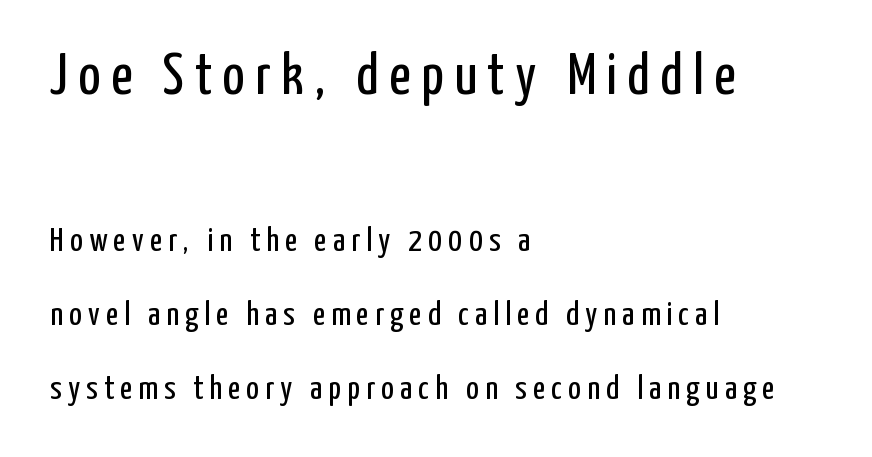
The image shows 59 px regular-weight, condensed sans-serif type, upright; set left-aligned, loose line spacing (2.18x), not underlined; the first (top) block is 1.74x larger; low stroke contrast and a medium x-height.
